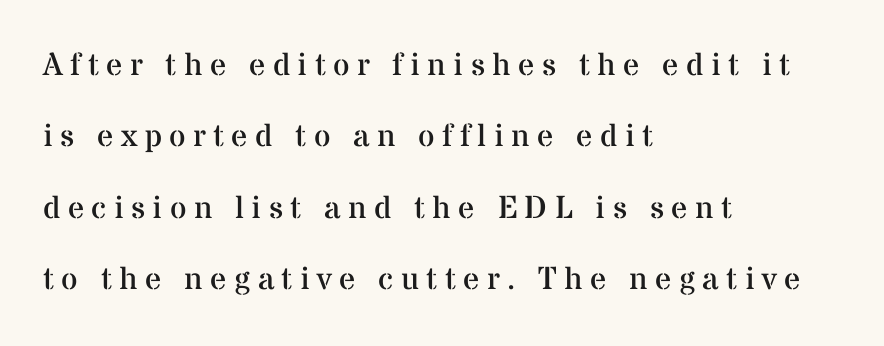
The glyphs in this specimen are seriffed. The lettering holds an erect, upright posture throughout. Do the characters align in a grid? No, the font is proportional. Horizontally, the lines are justified to the leading edge only.
